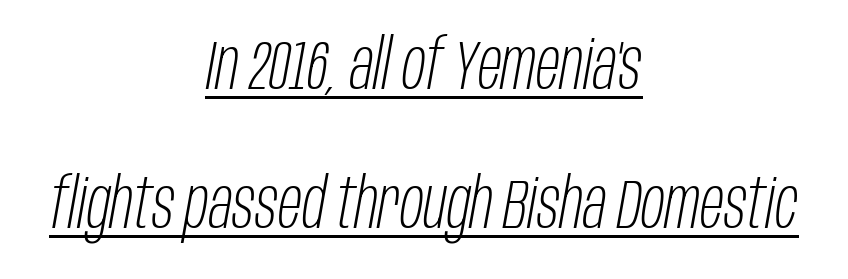
Q: Is the text bold? A: No.
Q: Is the text italic (slanted)? A: Yes, it leans right by about 10 degrees.
Q: Is the text underlined? A: Yes.
Q: How is the paragraph aligned? A: Centered.
Q: Is the spacing between letters normal or unusually wide? A: Normal.
Q: Is the spacing between lines tight, normal or loose? A: Loose.
Q: Width (condensed, normal, or wide)? A: Condensed.
Q: Stroke contrast? A: Low.
Q: x-height? A: Large.
Q: Monospaced? A: No.
